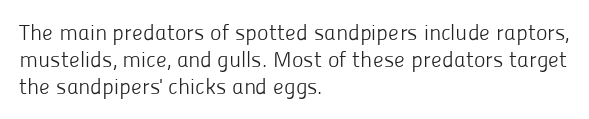
The image shows 22 px text type, upright; set left-aligned, line spacing 1.22x, normal letter spacing, not underlined.
